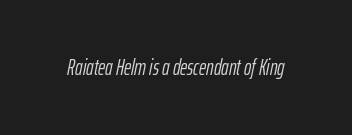
{"italic": "yes", "lean": "right", "slant_degrees": 12, "bold": "no", "underline": "no", "letter_spacing": "normal", "letter_spacing_em": 0.0, "glyph_px": 22}
